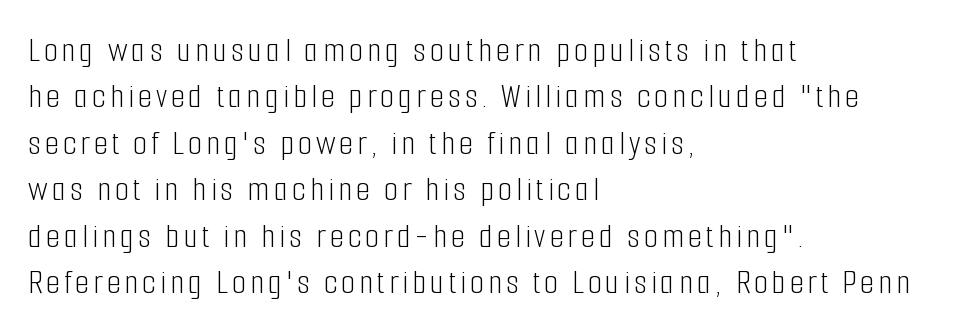
The image shows 36 px light, condensed sans-serif type, upright; set left-aligned, normal line spacing (1.29x), not underlined; low stroke contrast and a medium x-height.
